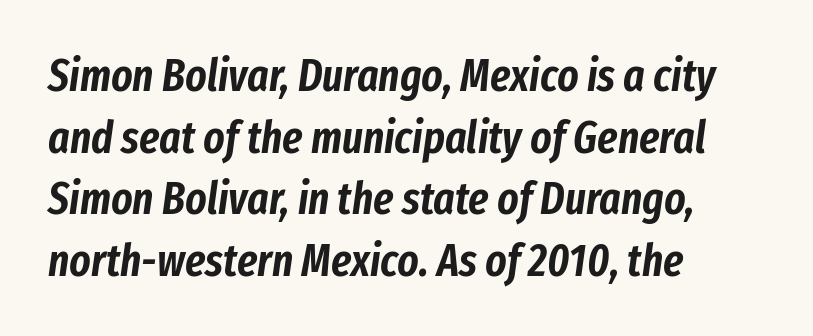
{"italic": "yes", "lean": "right", "slant_degrees": 8, "width": "condensed", "stroke_contrast": "low", "x_height": "medium", "monospaced": "no", "underline": "no", "align": "left", "line_spacing": "normal", "line_spacing_ratio": 1.37, "letter_spacing": "normal", "letter_spacing_em": 0.0, "glyph_px": 45}
